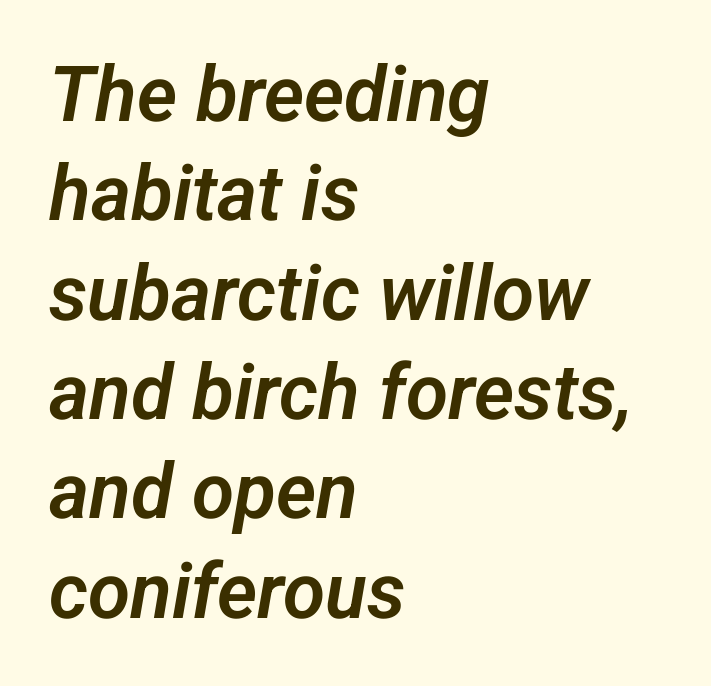
{"serif": "no", "width": "normal", "stroke_contrast": "low", "x_height": "medium", "monospaced": "no", "underline": "no", "align": "left", "line_spacing": "normal", "line_spacing_ratio": 1.29, "letter_spacing": "normal", "letter_spacing_em": 0.0, "glyph_px": 77}
